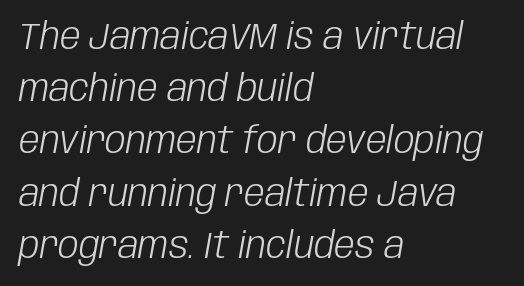
Q: Is the text bold? A: No.
Q: Is the text italic (slanted)? A: Yes, it leans right by about 10 degrees.
Q: Is the text underlined? A: No.
Q: How is the paragraph aligned? A: Left-aligned.
Q: Is the spacing between letters normal or unusually wide? A: Normal.
Q: Is the spacing between lines tight, normal or loose? A: Normal.
Q: Width (condensed, normal, or wide)? A: Condensed.
Q: Stroke contrast? A: Low.
Q: x-height? A: Large.
Q: Monospaced? A: No.
